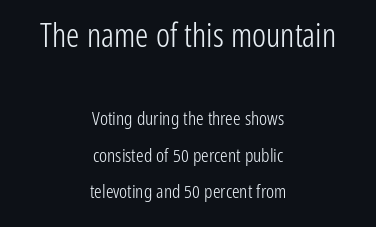
{"serif": "no", "italic": "no", "bold": "no", "weight": "light", "width": "condensed", "stroke_contrast": "low", "x_height": "medium", "monospaced": "no", "underline": "no", "align": "center", "line_spacing": "loose", "line_spacing_ratio": 1.93, "letter_spacing": "normal", "letter_spacing_em": 0.0, "larger_block": "first", "size_ratio": 1.74, "glyph_px": 33}
